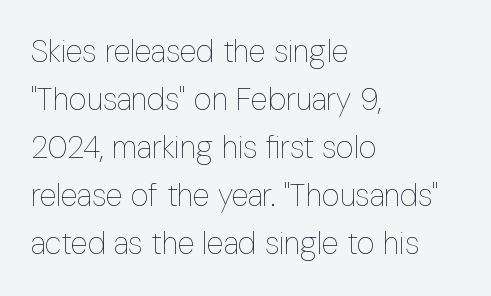
{"italic": "no", "bold": "no", "weight": "thin", "width": "condensed", "stroke_contrast": "low", "x_height": "medium", "monospaced": "no", "underline": "no", "align": "left", "line_spacing": "normal", "line_spacing_ratio": 1.55, "letter_spacing": "normal", "letter_spacing_em": 0.0, "glyph_px": 31}
